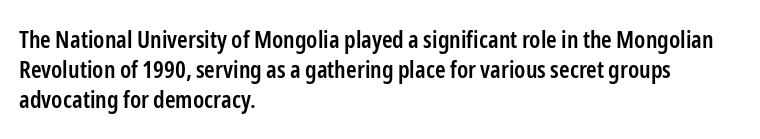
Q: Is the text bold? A: Semi-bold.
Q: Is the text italic (slanted)? A: No, it is upright.
Q: Is the text underlined? A: No.
Q: How is the paragraph aligned? A: Left-aligned.
Q: Is the spacing between letters normal or unusually wide? A: Normal.
Q: Is the spacing between lines tight, normal or loose? A: Normal.
